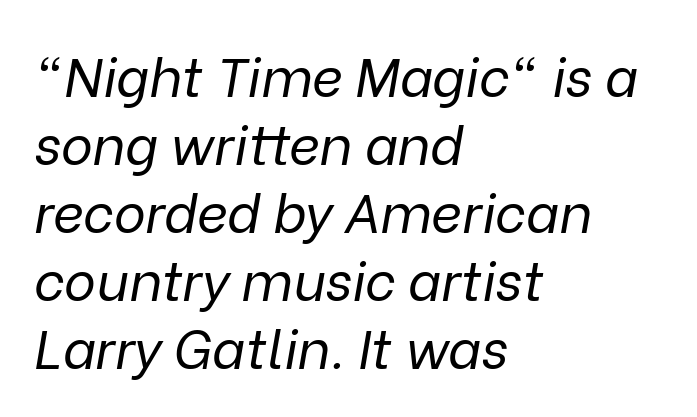
The image shows 54 px regular-weight type, italic (leaning right); set left-aligned, normal line spacing (1.26x), normal letter spacing, not underlined; low stroke contrast and a medium x-height.
